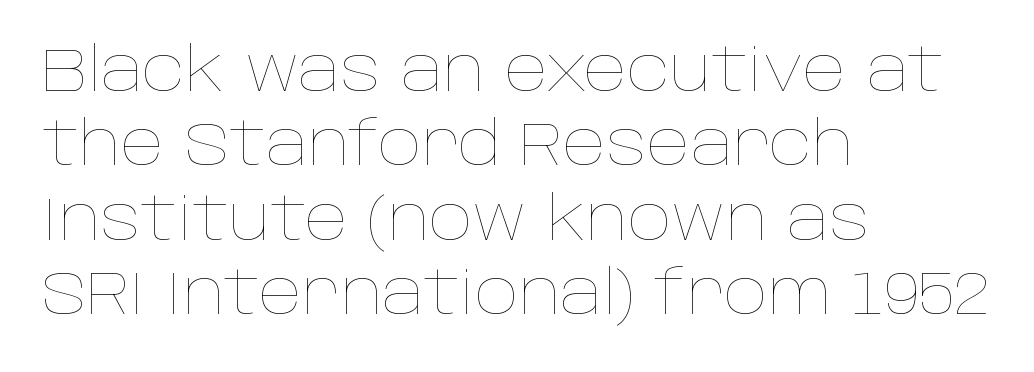
Summary of weight: not heavy and not bold. How are the letters spaced? Ordinarily, with no added tracking. The zone under the glyphs is completely vacant. The ragged edge is on the right, which tells us the setting is flush left.
